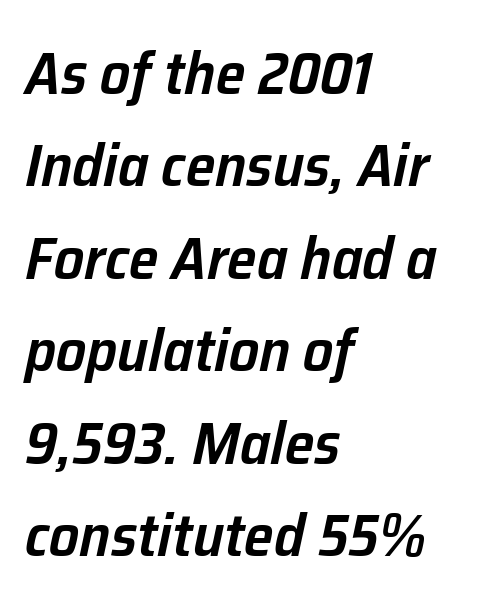
A typesetter would call this proportional, since set widths differ per character. Check under the words: just untouched page. Does the leading feel generous? No, just average. Short and long lines alike share a common starting point at left.
